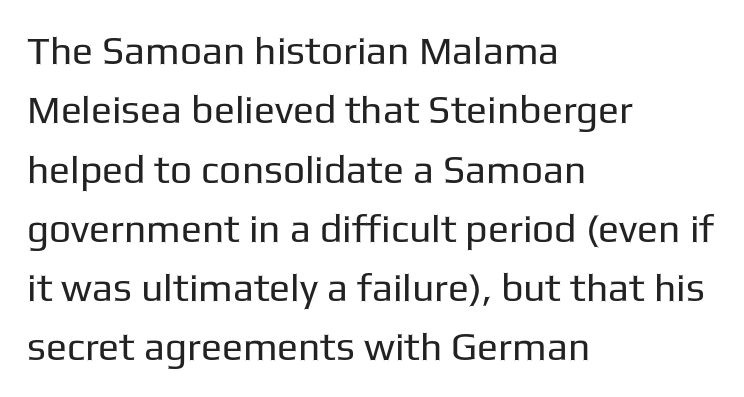
Q: Is the text bold? A: No.
Q: Is the text italic (slanted)? A: No, it is upright.
Q: Is the typeface a serif or a sans-serif typeface? A: Sans-serif.
Q: Is the text underlined? A: No.
Q: How is the paragraph aligned? A: Left-aligned.
Q: Is the spacing between letters normal or unusually wide? A: Normal.
Q: Is the spacing between lines tight, normal or loose? A: Normal.
Q: Width (condensed, normal, or wide)? A: Normal.
Q: Stroke contrast? A: Low.
Q: x-height? A: Medium.
Q: Monospaced? A: No.
